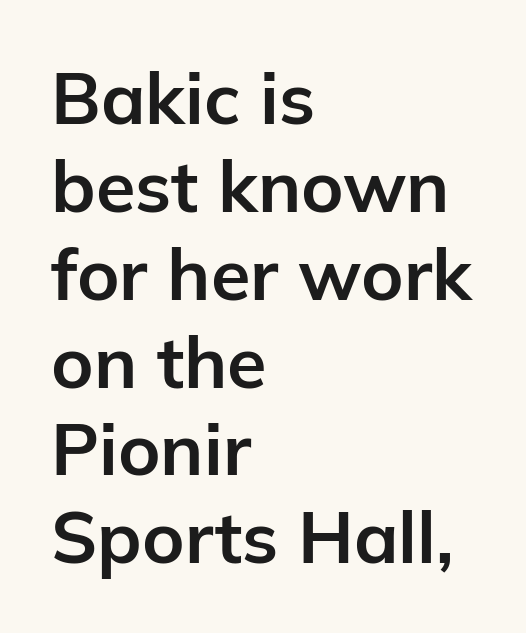
Q: Is the text bold? A: Yes.
Q: Is the text italic (slanted)? A: No, it is upright.
Q: Is the typeface a serif or a sans-serif typeface? A: Sans-serif.
Q: Is the text underlined? A: No.
Q: How is the paragraph aligned? A: Left-aligned.
Q: Is the spacing between letters normal or unusually wide? A: Normal.
Q: Width (condensed, normal, or wide)? A: Normal.
Q: Stroke contrast? A: Low.
Q: x-height? A: Medium.
Q: Monospaced? A: No.
